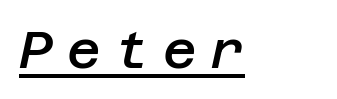
{"italic": "yes", "lean": "right", "slant_degrees": 12, "bold": "semi", "weight": "semibold", "width": "normal", "stroke_contrast": "low", "x_height": "large", "underline": "yes", "letter_spacing": "wide", "letter_spacing_em": 0.27, "glyph_px": 52}
